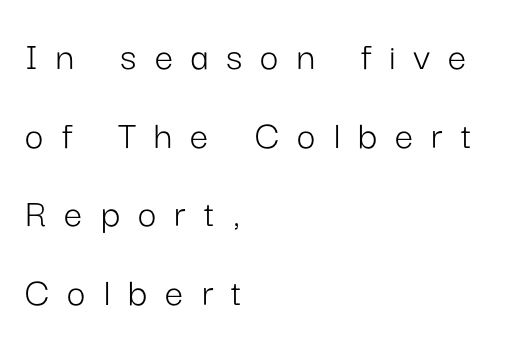
Looks like regular typesetting: each glyph gets only the width it needs. Substantial extra tracking has been applied to these lines. This rendering employs a face without finishing strokes, i.e., a sans-serif. Reading down the column, the eye jumps a long way to each next line.
